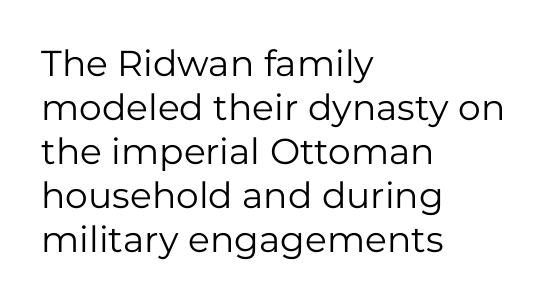
The image shows 36 px regular-weight sans-serif type, upright; set left-aligned, line spacing 1.22x, normal letter spacing, not underlined; low stroke contrast and a medium x-height.
